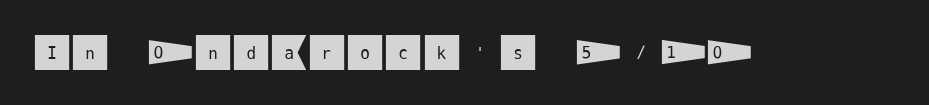
The image shows 39 px sans-serif type, upright; set normal letter spacing, not underlined; medium stroke contrast and a large x-height.
